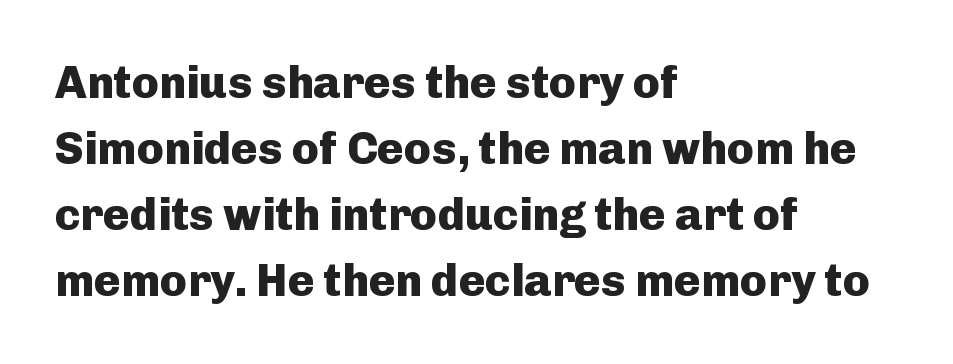
{"serif": "no", "italic": "no", "bold": "yes", "weight": "heavy", "width": "normal", "stroke_contrast": "low", "x_height": "medium", "monospaced": "no", "underline": "no", "align": "left", "line_spacing": "normal", "line_spacing_ratio": 1.47, "letter_spacing": "normal", "letter_spacing_em": 0.0, "glyph_px": 45}
